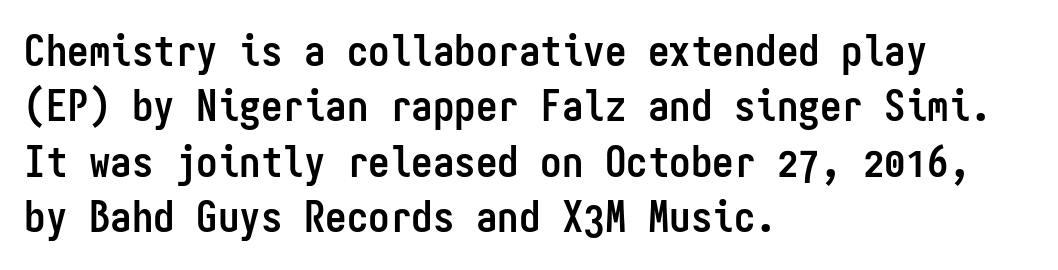
The image shows 43 px semibold, condensed sans-serif type, upright, monospaced; set left-aligned, normal line spacing (1.29x), normal letter spacing, not underlined; low stroke contrast and a medium x-height.
